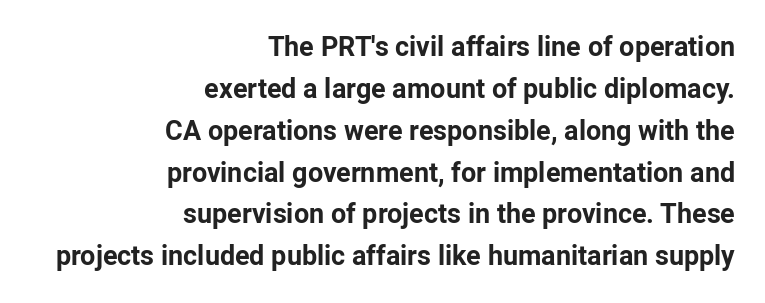
A typesetter would call this zero additional tracking. Reading down the block, your eye finds every line finishing at a fixed right position. Leading: standard. The face used here has the dense, thick strokes of a bold. Underlining? Definitely not there.
